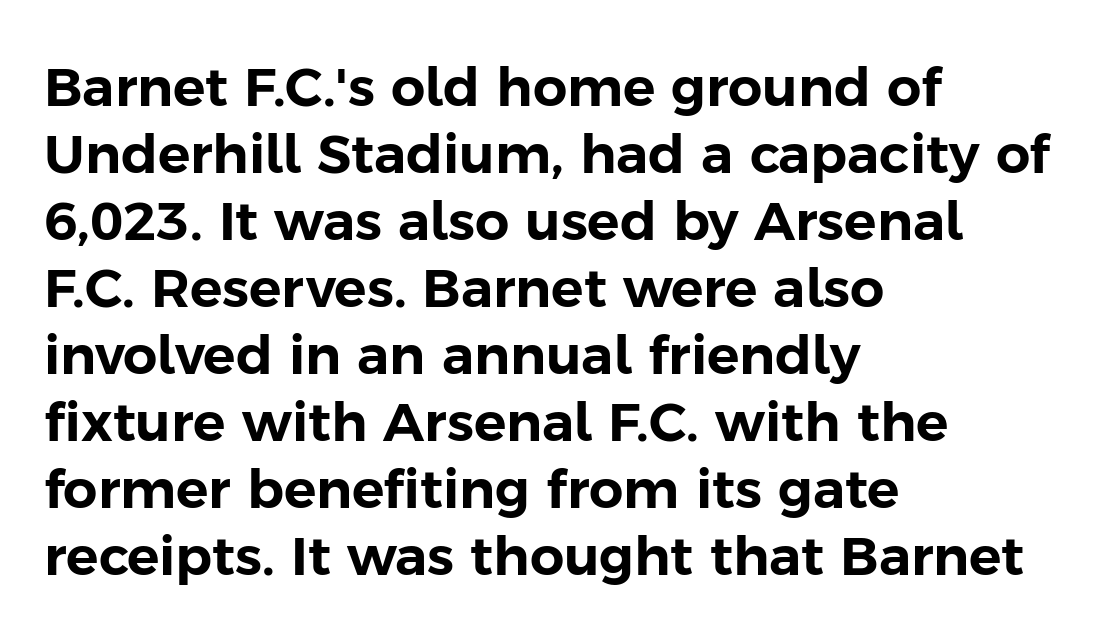
Italic? Not at all — the glyphs are vertical. Plain, unruled lines of type. Alignment: flush left. These lines are rendered in a variable-pitch font. In terms of letterform style, serifs are entirely absent. The gaps between neighbouring characters are ordinary and unremarkable.
